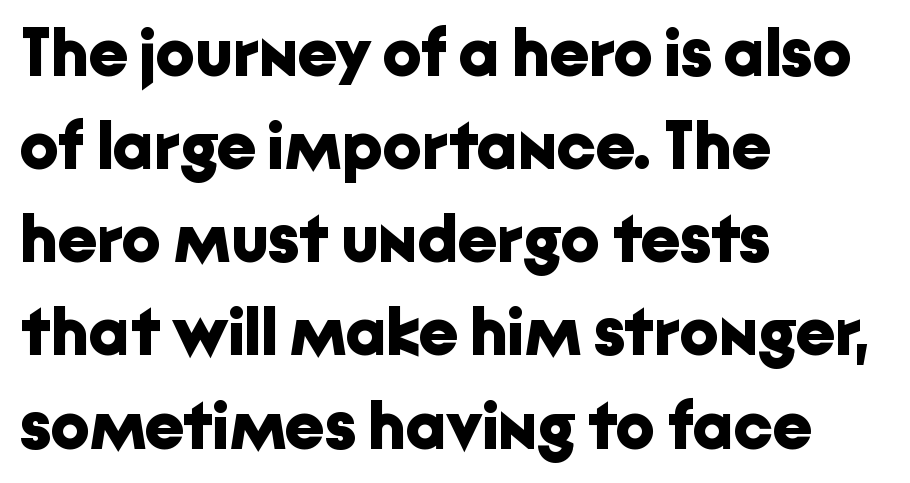
The image shows 69 px bold sans-serif type, upright; set left-aligned, normal line spacing (1.35x), normal letter spacing, not underlined; low stroke contrast and a medium x-height.
